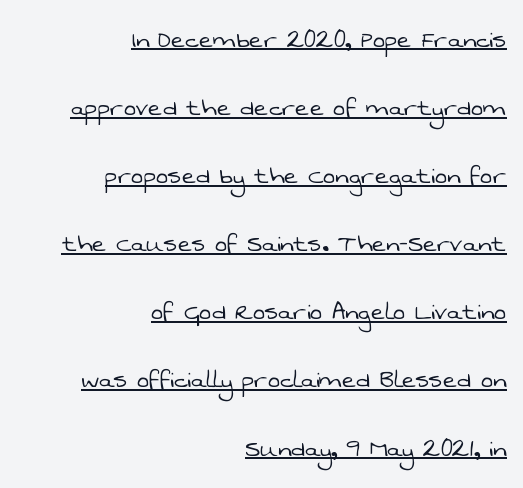
The image shows 30 px light sans-serif type; set right-aligned, loose line spacing (2.27x), normal letter spacing, underlined; low stroke contrast and a medium x-height.
